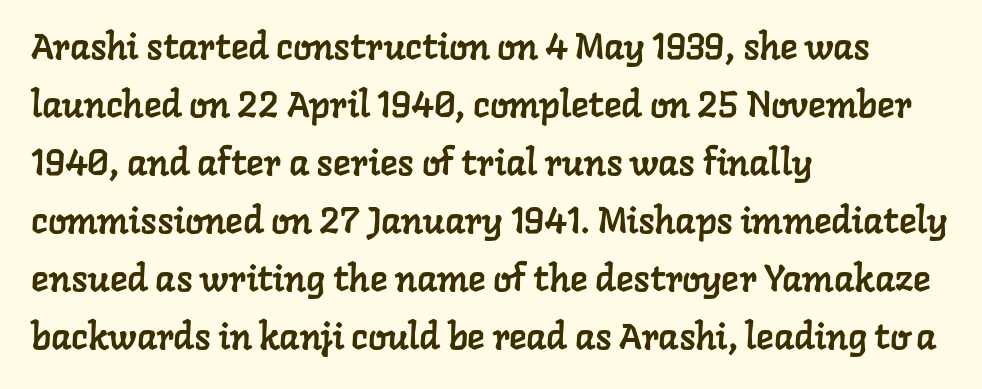
{"serif": "yes", "width": "normal", "stroke_contrast": "low", "x_height": "medium", "monospaced": "no", "underline": "no", "align": "left", "line_spacing": "normal", "line_spacing_ratio": 1.57, "letter_spacing": "normal", "letter_spacing_em": 0.0, "glyph_px": 37}
